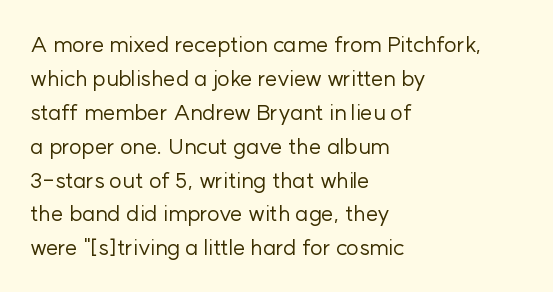
Q: Is the text bold? A: No.
Q: Is the text italic (slanted)? A: No, it is upright.
Q: Is the text underlined? A: No.
Q: How is the paragraph aligned? A: Left-aligned.
Q: Is the spacing between letters normal or unusually wide? A: Normal.
Q: Is the spacing between lines tight, normal or loose? A: Normal.
